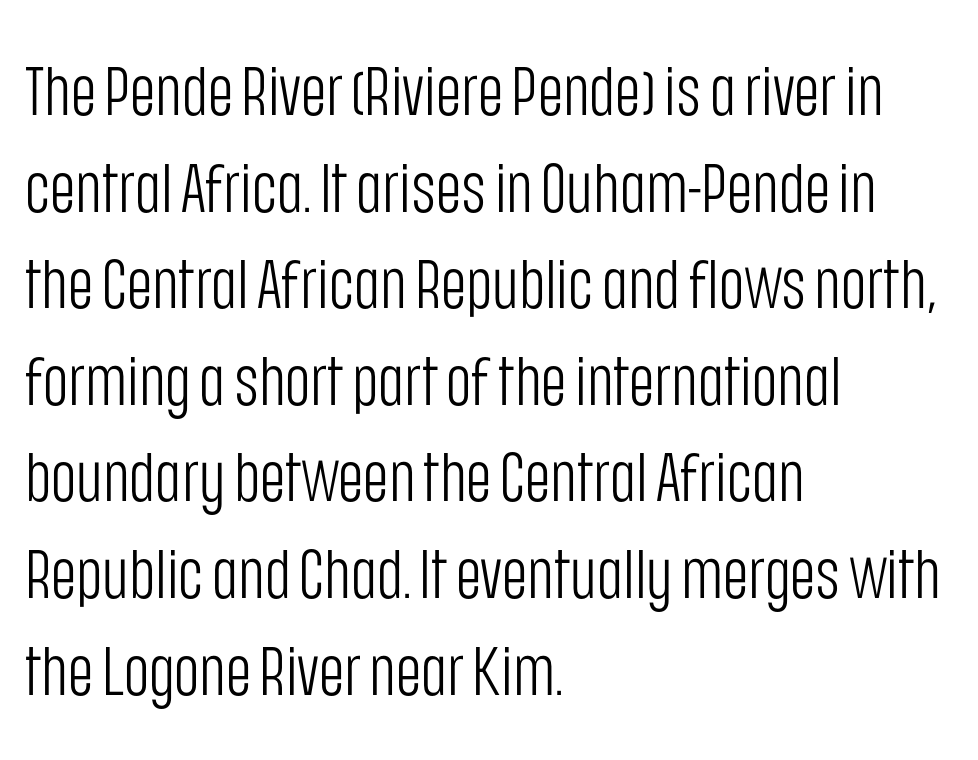
{"serif": "no", "italic": "no", "bold": "no", "weight": "light", "width": "condensed", "stroke_contrast": "low", "x_height": "large", "monospaced": "no", "underline": "no", "align": "left", "line_spacing": "normal", "line_spacing_ratio": 1.4, "letter_spacing": "normal", "letter_spacing_em": 0.0, "glyph_px": 69}
